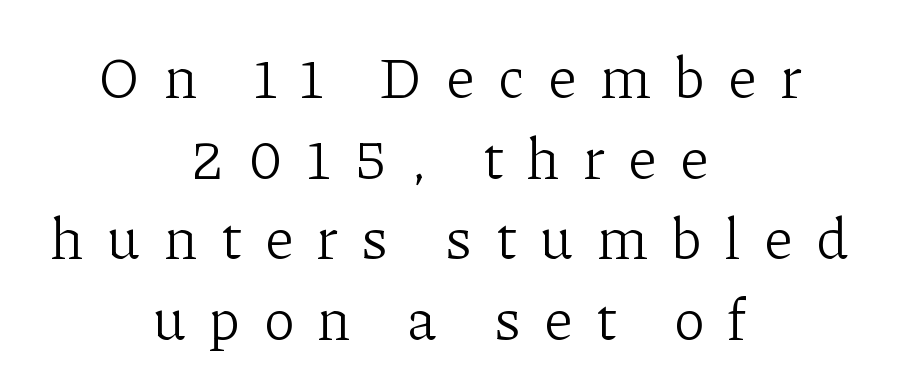
The image shows 58 px light serif type, upright; set centered, normal line spacing (1.39x), unusually wide letter spacing (+0.41 em), not underlined; low stroke contrast and a medium x-height.
